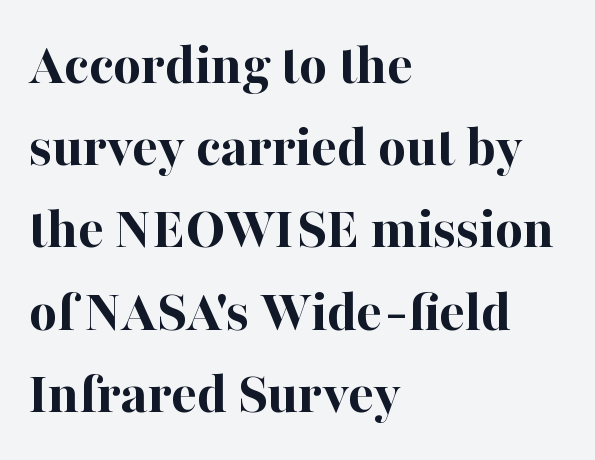
Here the glyphs are tracked normally, forming tight word shapes. Bold? Absolutely — the strokes are thick and heavy. Is there any slant? The stems are plumb. Clear beneath every line of the passage. Letterform terminals end in serifs throughout the passage. The ragged edge is on the right, which tells us the setting is flush left.
